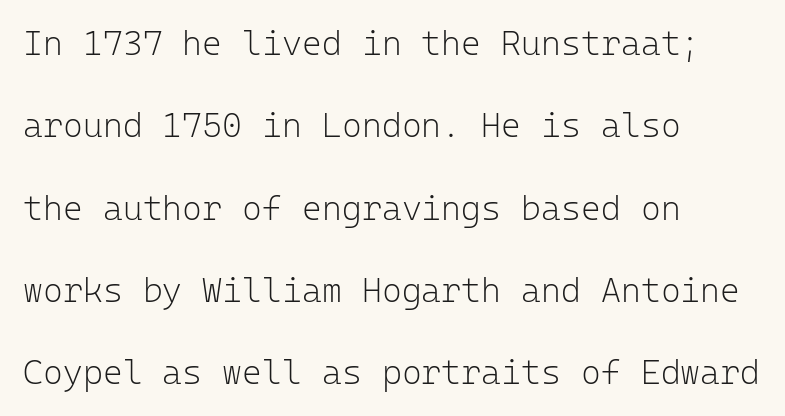
{"serif": "no", "italic": "no", "bold": "no", "weight": "light", "width": "normal", "stroke_contrast": "low", "x_height": "medium", "monospaced": "yes", "underline": "no", "align": "left", "line_spacing": "loose", "line_spacing_ratio": 2.42, "letter_spacing": "normal", "letter_spacing_em": 0.0, "glyph_px": 34}
